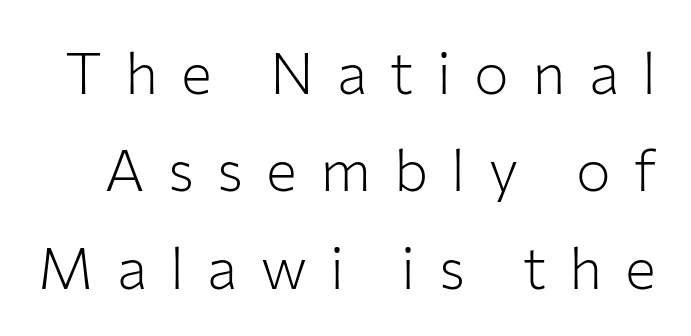
Think standard paragraph weight, or any step lighter than that. Tall strokes in this sample are plumb rather than angled. Character widths vary here, with narrow letters taking less room than wide ones. The specimen omits any rule beneath the text block's lines. The glyphs in this specimen are sans serif. Rows of type keep a routine distance in the vertical direction.
